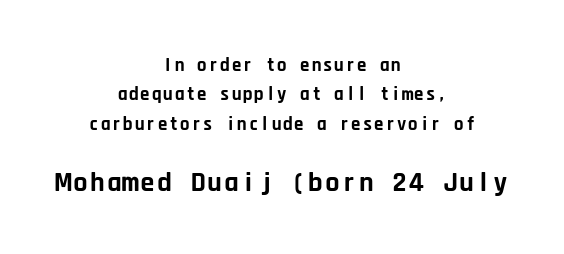
{"serif": "no", "italic": "no", "bold": "yes", "weight": "bold", "width": "normal", "stroke_contrast": "low", "x_height": "large", "monospaced": "yes", "underline": "no", "align": "center", "line_spacing": "normal", "line_spacing_ratio": 1.55, "letter_spacing": "normal", "letter_spacing_em": 0.0, "larger_block": "second", "size_ratio": 1.47, "glyph_px": 28}
